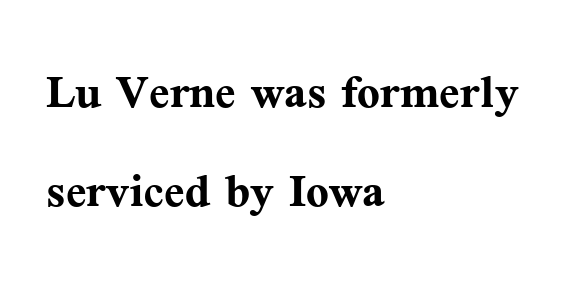
Inter-character spacing is left at the font's built-in metrics. Vertical strokes here are truly vertical. Regular leading. Here the designer chose a conventional face with non-uniform glyph widths. Set as a true bold cut, around the 700 mark.
